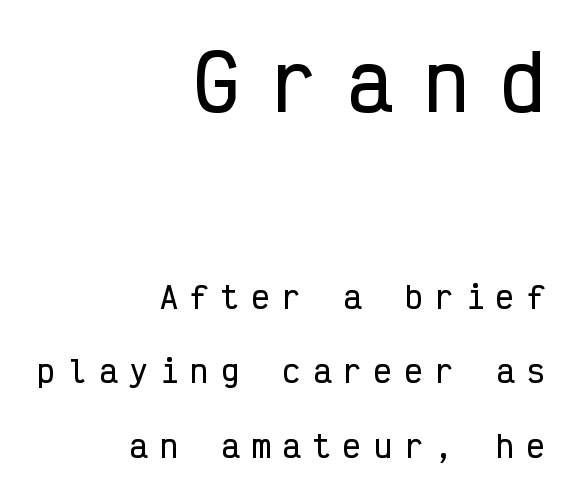
Q: Is the text italic (slanted)? A: No, it is upright.
Q: Is the typeface a serif or a sans-serif typeface? A: Sans-serif.
Q: Is the text underlined? A: No.
Q: How is the paragraph aligned? A: Right-aligned.
Q: Is the spacing between letters normal or unusually wide? A: Unusually wide.
Q: Is the spacing between lines tight, normal or loose? A: Loose.
Q: Which block of text is set in a larger size, the first (top) or the second (bottom)? A: The first (top) one.
Q: Width (condensed, normal, or wide)? A: Condensed.
Q: Stroke contrast? A: Low.
Q: x-height? A: Medium.
Q: Monospaced? A: Yes.
